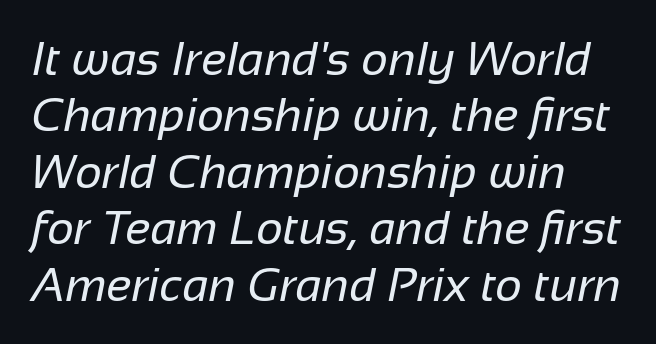
The image shows 47 px regular-weight sans-serif type; set line spacing 1.2x, normal letter spacing, not underlined; low stroke contrast and a medium x-height.
